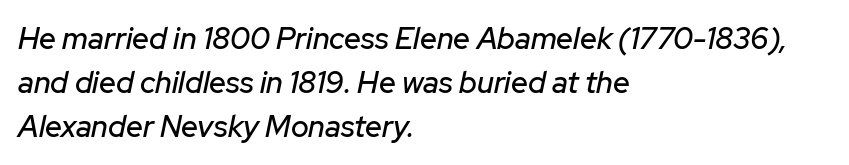
Q: Is the text italic (slanted)? A: Yes, it leans right by about 12 degrees.
Q: Is the text underlined? A: No.
Q: How is the paragraph aligned? A: Left-aligned.
Q: Is the spacing between letters normal or unusually wide? A: Normal.
Q: Is the spacing between lines tight, normal or loose? A: Normal.
Q: Width (condensed, normal, or wide)? A: Normal.
Q: Stroke contrast? A: Low.
Q: x-height? A: Medium.
Q: Monospaced? A: No.
